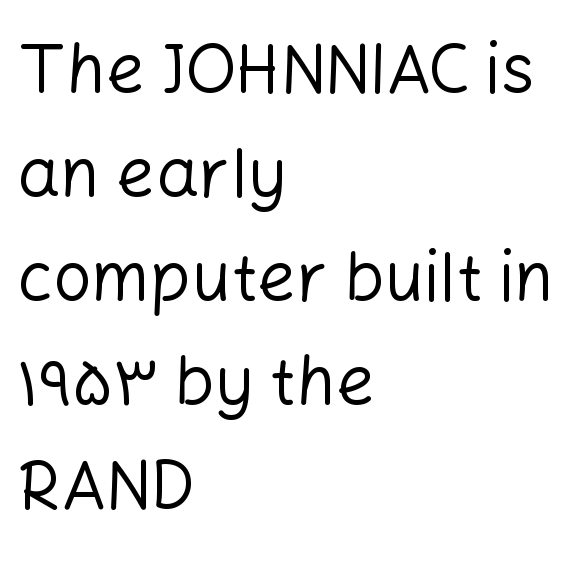
{"serif": "no", "italic": "no", "bold": "no", "weight": "regular", "width": "normal", "stroke_contrast": "low", "x_height": "medium", "monospaced": "no", "underline": "no", "align": "left", "line_spacing": "normal", "line_spacing_ratio": 1.53, "letter_spacing": "normal", "letter_spacing_em": 0.0, "glyph_px": 68}
